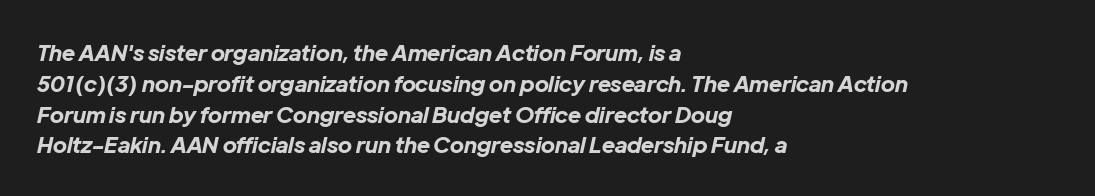
{"italic": "yes", "lean": "right", "slant_degrees": 12, "bold": "yes", "underline": "no", "align": "left", "line_spacing": "normal", "line_spacing_ratio": 1.4, "letter_spacing": "normal", "letter_spacing_em": 0.0, "glyph_px": 22}
